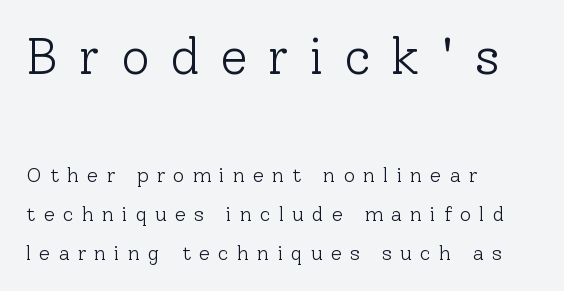
{"serif": "yes", "italic": "no", "bold": "no", "weight": "light", "width": "normal", "stroke_contrast": "low", "x_height": "medium", "monospaced": "no", "underline": "no", "align": "left", "line_spacing": "loose", "line_spacing_ratio": 1.94, "letter_spacing": "wide", "letter_spacing_em": 0.41, "larger_block": "first", "size_ratio": 2.5, "glyph_px": 50}
